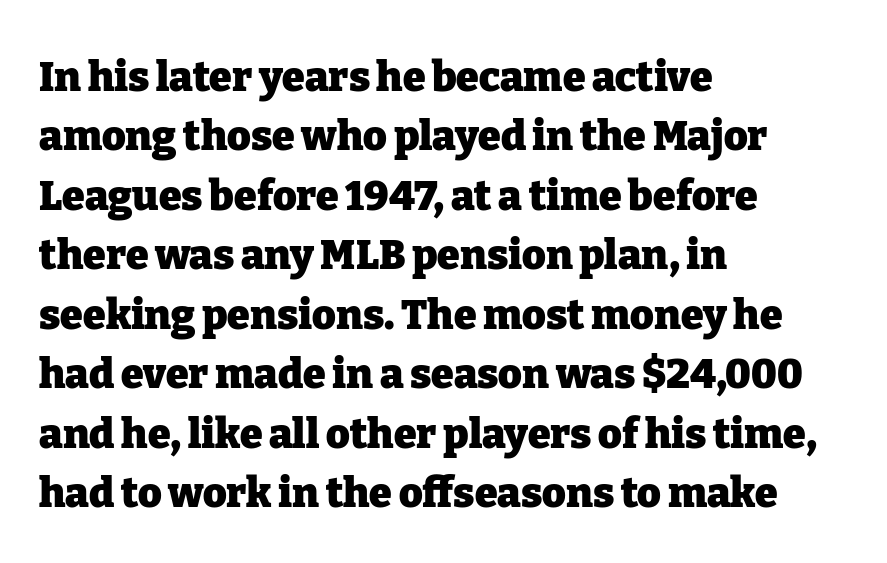
Q: Is the text bold? A: Yes.
Q: Is the text italic (slanted)? A: No, it is upright.
Q: Is the typeface a serif or a sans-serif typeface? A: Serif.
Q: Is the text underlined? A: No.
Q: How is the paragraph aligned? A: Left-aligned.
Q: Is the spacing between letters normal or unusually wide? A: Normal.
Q: Is the spacing between lines tight, normal or loose? A: Normal.
Q: Width (condensed, normal, or wide)? A: Normal.
Q: Stroke contrast? A: Low.
Q: x-height? A: Medium.
Q: Monospaced? A: No.
